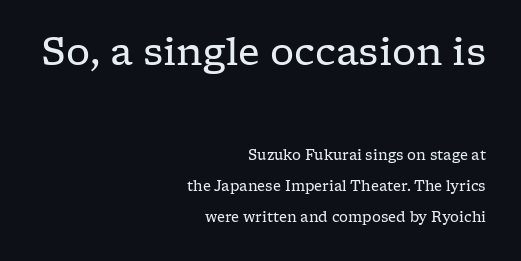
The image shows 38 px regular-weight, wide serif type, upright; set right-aligned, loose line spacing (2.2x), normal letter spacing, not underlined; the first (top) block is 2.71x larger; low stroke contrast and a medium x-height.
